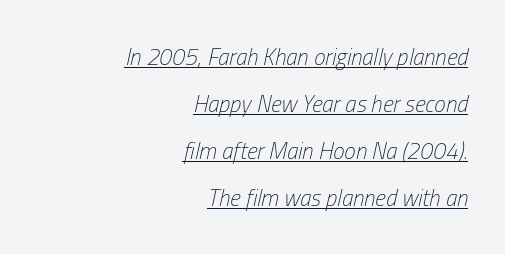
{"italic": "yes", "lean": "right", "slant_degrees": 13, "bold": "no", "underline": "yes", "align": "right", "line_spacing": "loose", "line_spacing_ratio": 2.05, "letter_spacing": "normal", "letter_spacing_em": 0.0, "glyph_px": 23}
